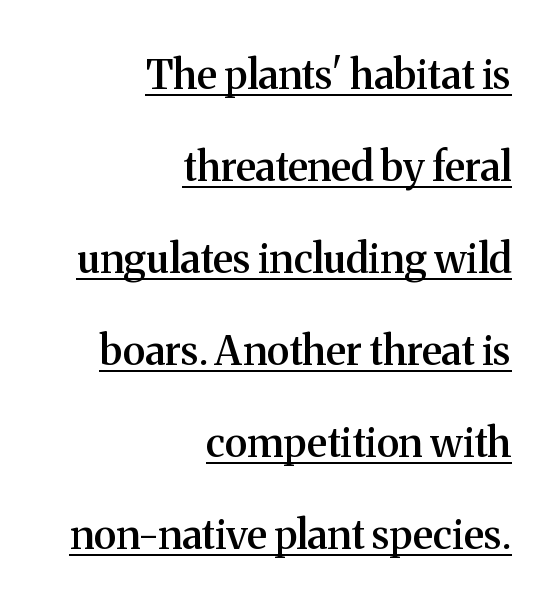
A fair bit of extra ink — the face is semibold, not bold. A continuous stroke trails under the words, as in a hyperlink. The axis of the letterforms is exactly vertical. The gaps between neighbouring characters are ordinary and unremarkable. One-word summary of the alignment: right.
